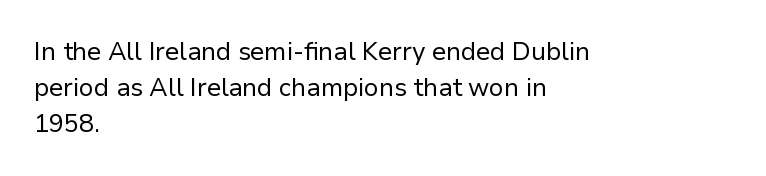
Q: Is the text bold? A: No.
Q: Is the text italic (slanted)? A: No, it is upright.
Q: Is the text underlined? A: No.
Q: How is the paragraph aligned? A: Left-aligned.
Q: Is the spacing between letters normal or unusually wide? A: Normal.
Q: Is the spacing between lines tight, normal or loose? A: Normal.
